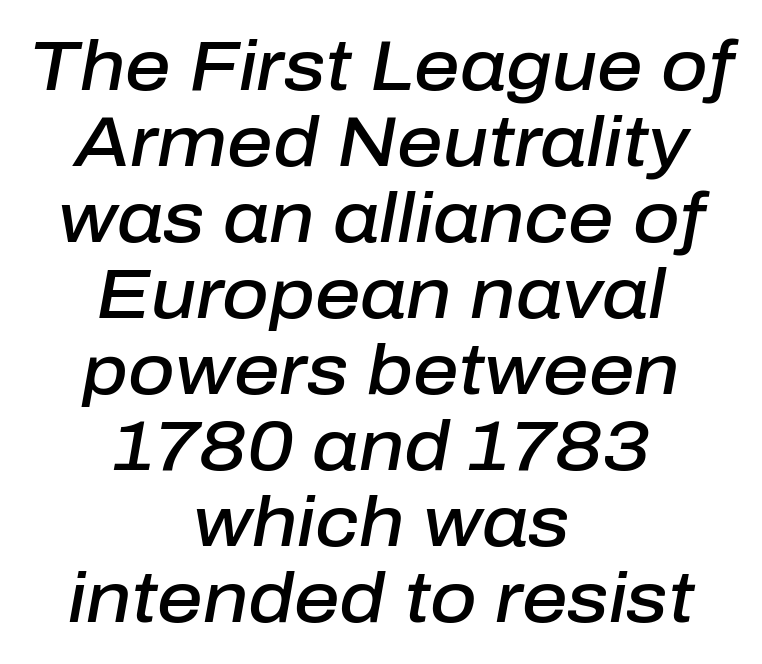
The image shows 71 px semibold type, italic (leaning right); set centered, tight line spacing (1.07x), normal letter spacing, not underlined; low stroke contrast and a medium x-height.
